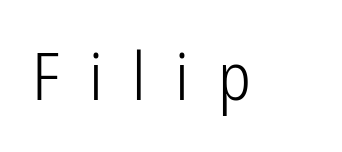
The letters stand straight up with perfectly vertical stems. This sample has the flowing, uneven cadence of proportional lettering. The rendering inserts visible extra space after every character. Each letter's strokes conclude bluntly, with no projecting serifs. The string is rendered with underlining switched off.
